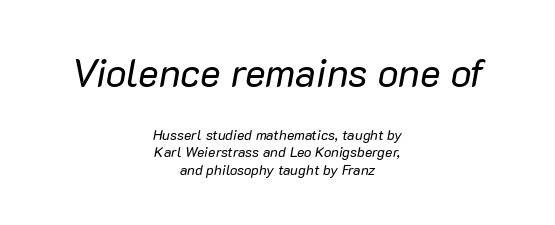
The image shows 39 px regular-weight type, italic (leaning right); set centered, line spacing 1.23x, normal letter spacing, not underlined; the first (top) block is 2.79x larger; low stroke contrast and a medium x-height.
